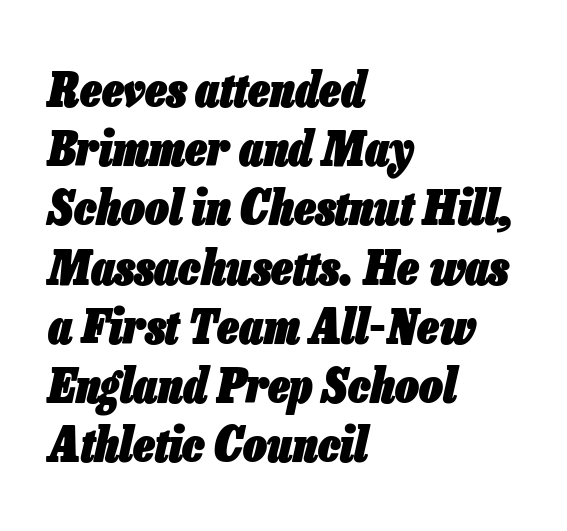
Q: Is the text bold? A: Yes.
Q: Is the text italic (slanted)? A: Yes, it leans right by about 13 degrees.
Q: Is the text underlined? A: No.
Q: How is the paragraph aligned? A: Left-aligned.
Q: Is the spacing between letters normal or unusually wide? A: Normal.
Q: Is the spacing between lines tight, normal or loose? A: Normal.
Q: Width (condensed, normal, or wide)? A: Condensed.
Q: Stroke contrast? A: Low.
Q: x-height? A: Medium.
Q: Monospaced? A: No.
